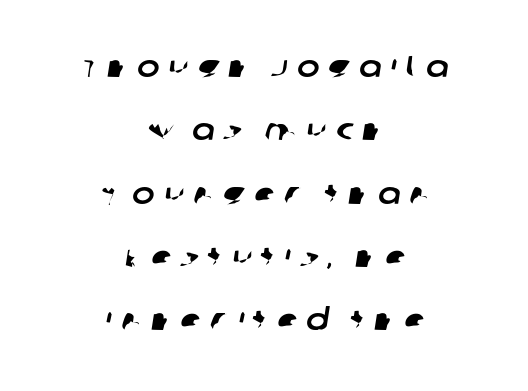
The image shows 30 px sans-serif type; set centered, loose line spacing (2.11x), unusually wide letter spacing (+0.3 em), not underlined; low stroke contrast and a large x-height.
